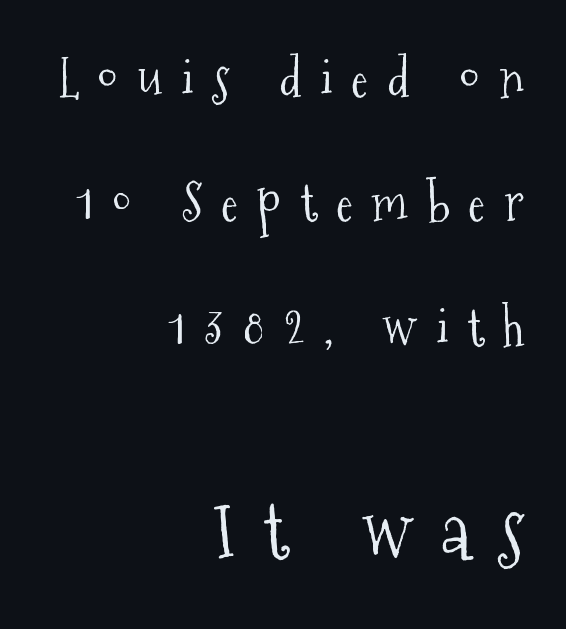
The image shows 78 px light, condensed serif type, upright; set right-aligned, loose line spacing (2.39x), unusually wide letter spacing (+0.36 em), not underlined; the second (bottom) block is 1.5x larger; medium stroke contrast and a medium x-height.
